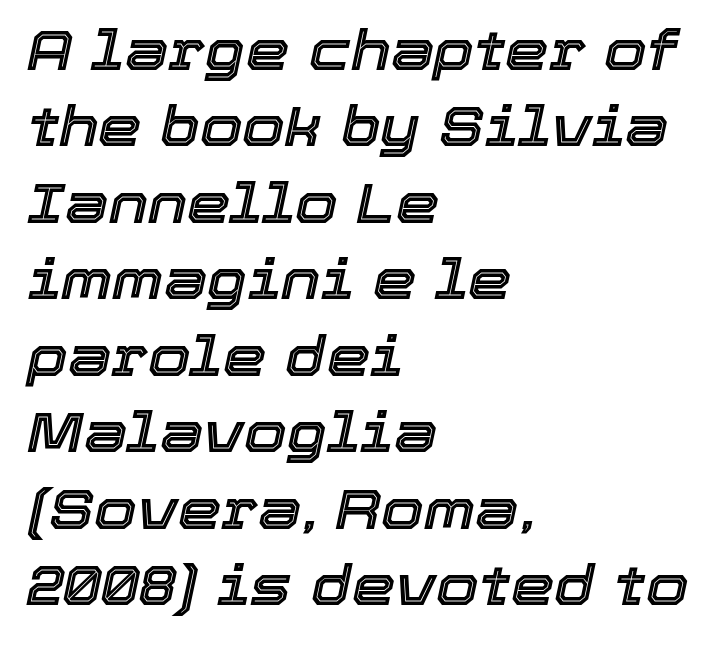
Here the designer chose a conventional face with non-uniform glyph widths. You could call the tracking neutral — neither tight nor loose. The glyphs look as if they've been sheared to an angle. Students, observe: this is what conventionally led text looks like. Anything drawn beneath the words? Only blank space.
